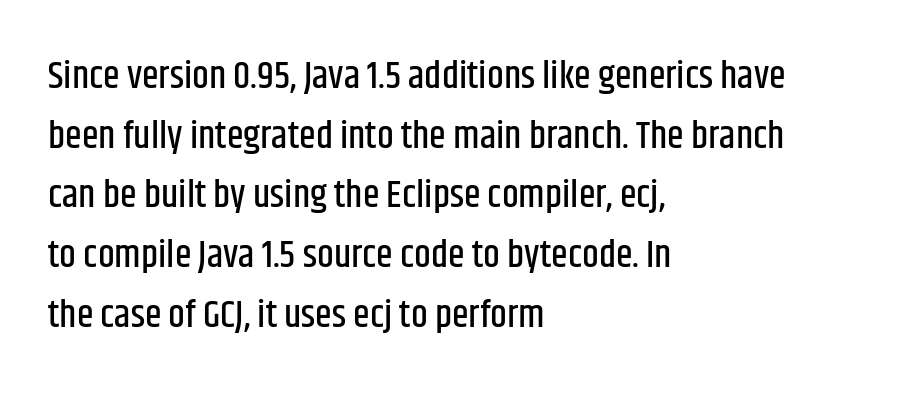
{"serif": "no", "italic": "no", "width": "condensed", "stroke_contrast": "low", "x_height": "large", "monospaced": "no", "underline": "no", "align": "left", "line_spacing": "normal", "line_spacing_ratio": 1.57, "letter_spacing": "normal", "letter_spacing_em": 0.0, "glyph_px": 38}
